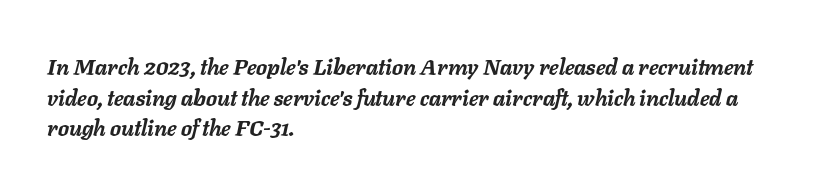
{"italic": "yes", "lean": "right", "slant_degrees": 11, "bold": "yes", "underline": "no", "align": "left", "line_spacing": "normal", "line_spacing_ratio": 1.39, "letter_spacing": "normal", "letter_spacing_em": 0.0, "glyph_px": 22}
